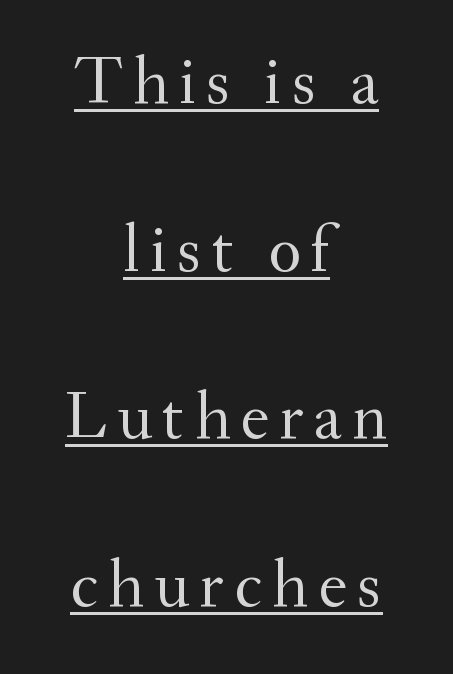
Q: Is the text bold? A: No.
Q: Is the text italic (slanted)? A: No, it is upright.
Q: Is the typeface a serif or a sans-serif typeface? A: Serif.
Q: Is the text underlined? A: Yes.
Q: How is the paragraph aligned? A: Centered.
Q: Is the spacing between lines tight, normal or loose? A: Loose.
Q: Width (condensed, normal, or wide)? A: Normal.
Q: Stroke contrast? A: Medium.
Q: x-height? A: Small.
Q: Monospaced? A: No.
